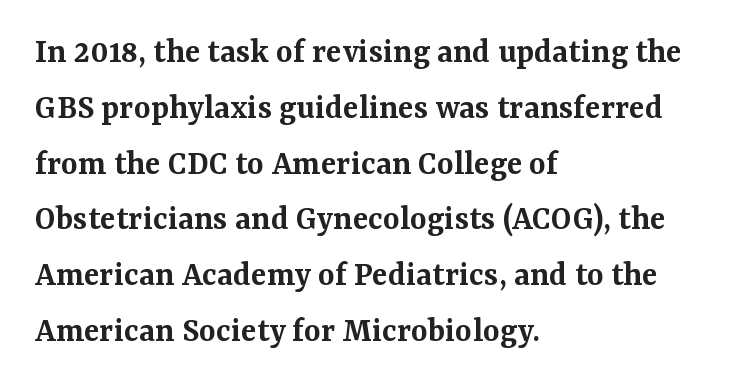
{"serif": "yes", "italic": "no", "bold": "semi", "weight": "semibold", "width": "normal", "stroke_contrast": "medium", "x_height": "medium", "monospaced": "no", "underline": "no", "align": "left", "line_spacing": "normal", "line_spacing_ratio": 1.55, "letter_spacing": "normal", "letter_spacing_em": 0.0, "glyph_px": 36}
